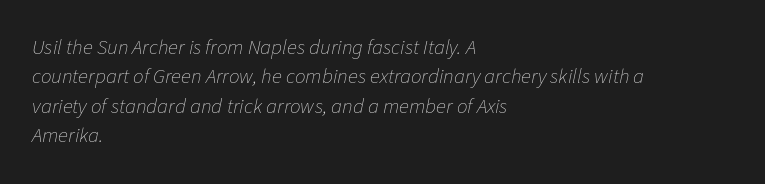
The image shows 21 px text type, italic (leaning right); set left-aligned, normal line spacing (1.4x), normal letter spacing, not underlined.
